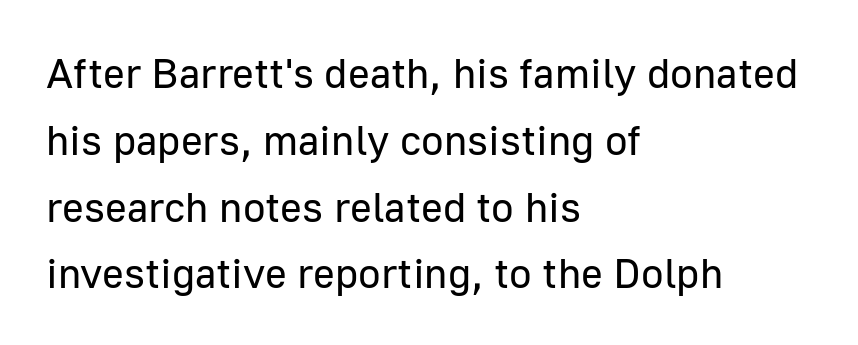
Are there feet on the stems? There aren't — it's a sans. The rendering anchors every line to the left-hand side. Default kerning and tracking; the words read as compact shapes. The baseline area is clear. The face used here is proportionally spaced, like ordinary book or web type.
